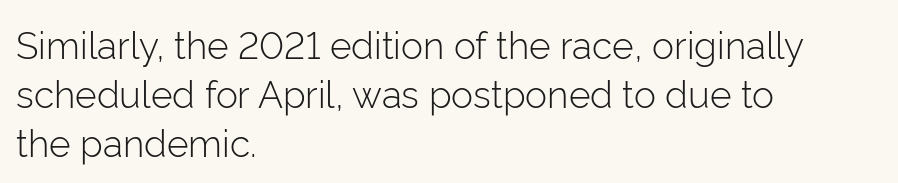
You could call the tracking neutral — neither tight nor loose. Students, observe: this is what conventionally led text looks like. These lines are rendered in a variable-pitch font. Alignment: flush left.
